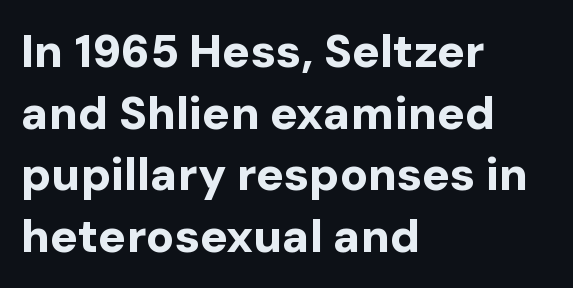
Quick note: underline off. This block has exactly the height ordinary leading produces. The font is running at its bold setting. Leftover space on each line is placed entirely after the last word. Proportional: the letters do not fall into vertical columns.
